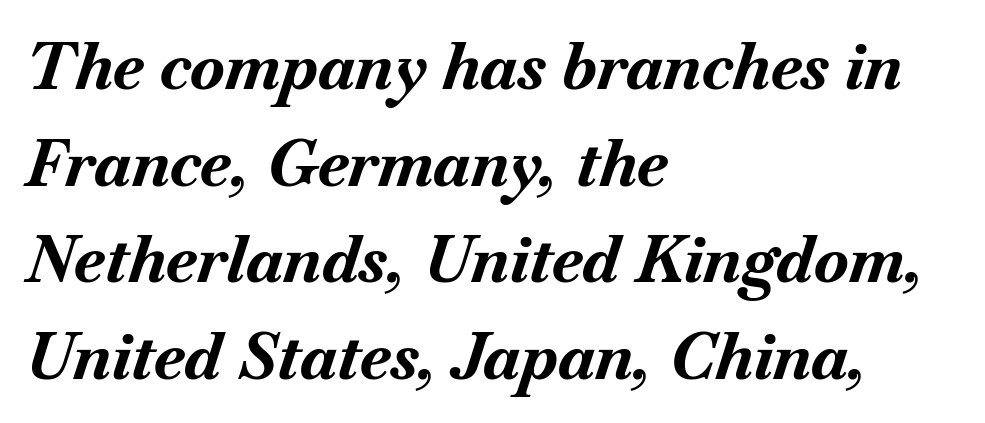
{"italic": "yes", "lean": "right", "slant_degrees": 18, "bold": "yes", "weight": "bold", "width": "normal", "stroke_contrast": "medium", "x_height": "small", "monospaced": "no", "underline": "no", "align": "left", "line_spacing": "normal", "line_spacing_ratio": 1.51, "letter_spacing": "normal", "letter_spacing_em": 0.0, "glyph_px": 64}
